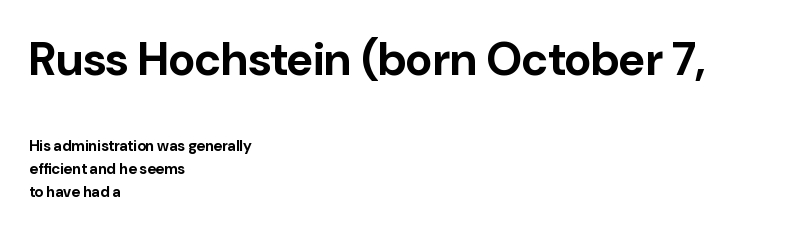
Each line starts at the same left margin while the right side varies. Serif or sans? Sans — the stroke terminals are bare. Set as a true bold cut, around the 700 mark. Does the leading feel generous? No, just average.
